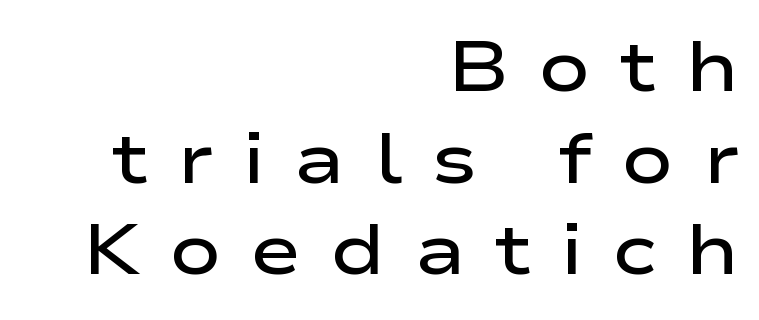
The glyphs are unaccompanied by any horizontal stroke below them. The letters advance in unequal steps, a hallmark of proportional type. The rendering uses a moderate line-height, typical for paragraphs. Nope, not italic — everything's standing straight. The rendering shows plain stroke endings on the letterforms — a sans-serif design. The type is letterspaced generously, with wide tracking.
